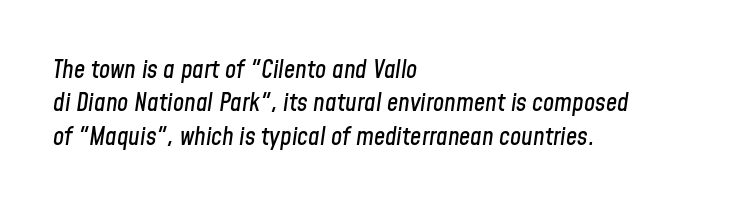
Q: Is the text italic (slanted)? A: Yes, it leans right by about 8 degrees.
Q: Is the text underlined? A: No.
Q: How is the paragraph aligned? A: Left-aligned.
Q: Is the spacing between letters normal or unusually wide? A: Normal.
Q: Is the spacing between lines tight, normal or loose? A: Normal.
